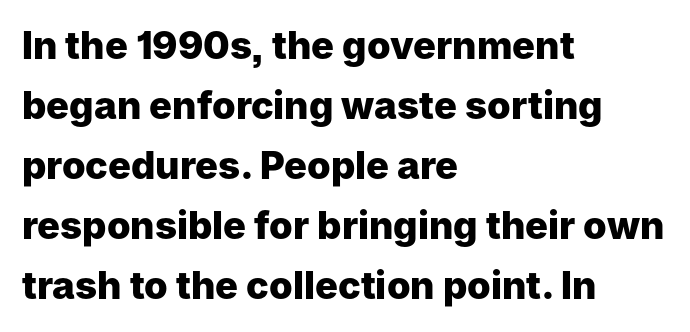
{"serif": "no", "italic": "no", "bold": "yes", "weight": "heavy", "width": "normal", "stroke_contrast": "low", "x_height": "medium", "monospaced": "no", "underline": "no", "align": "left", "line_spacing": "normal", "line_spacing_ratio": 1.58, "letter_spacing": "normal", "letter_spacing_em": 0.0, "glyph_px": 38}
